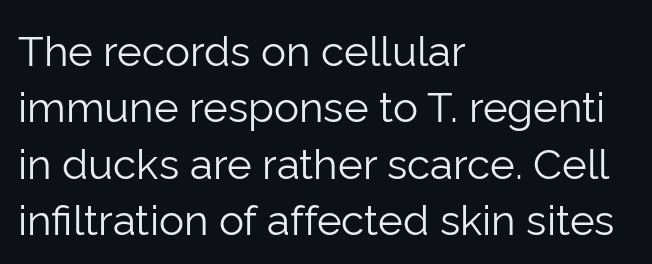
{"serif": "no", "italic": "no", "bold": "no", "weight": "light", "width": "normal", "stroke_contrast": "low", "x_height": "medium", "monospaced": "no", "underline": "no", "align": "left", "line_spacing": "normal", "line_spacing_ratio": 1.34, "letter_spacing": "normal", "letter_spacing_em": 0.0, "glyph_px": 42}
